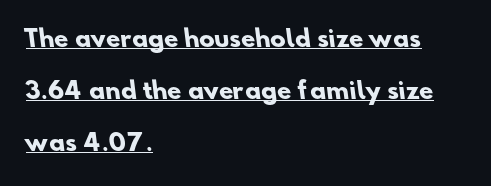
{"bold": "yes", "underline": "yes", "align": "left", "line_spacing": "loose", "line_spacing_ratio": 2.26, "letter_spacing": "normal", "letter_spacing_em": 0.0, "glyph_px": 23}
